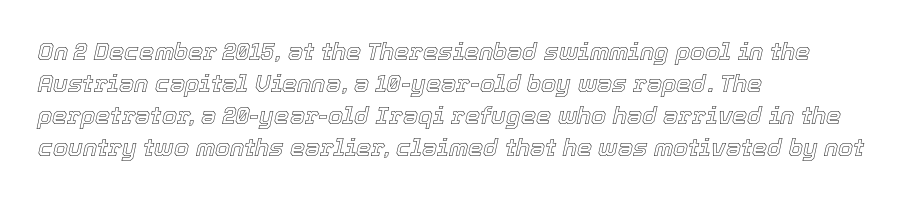
The lines in this sample share a left origin and differ only in where they stop. Slant detected: the letters are inclined. Unmarked baselines from the first word to the last. How would I describe the line gaps? Plain and ordinary.
